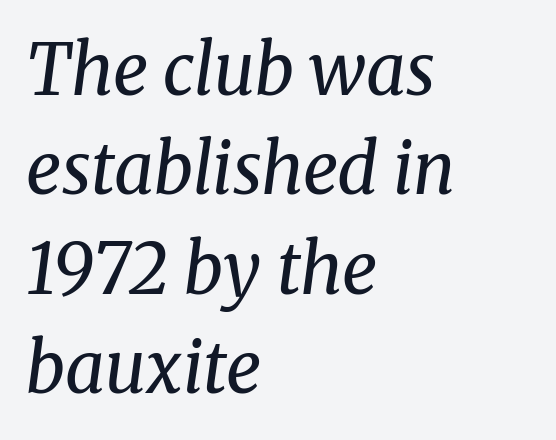
Vertically, the passage feels balanced, rows spaced as you'd expect. Unbolded letterforms with no extra heft. Default kerning and tracking; the words read as compact shapes. Line beginnings align vertically; line endings do not. When letters slant like this, we call the style italic. Honestly, there is no underline to notice here at all.
